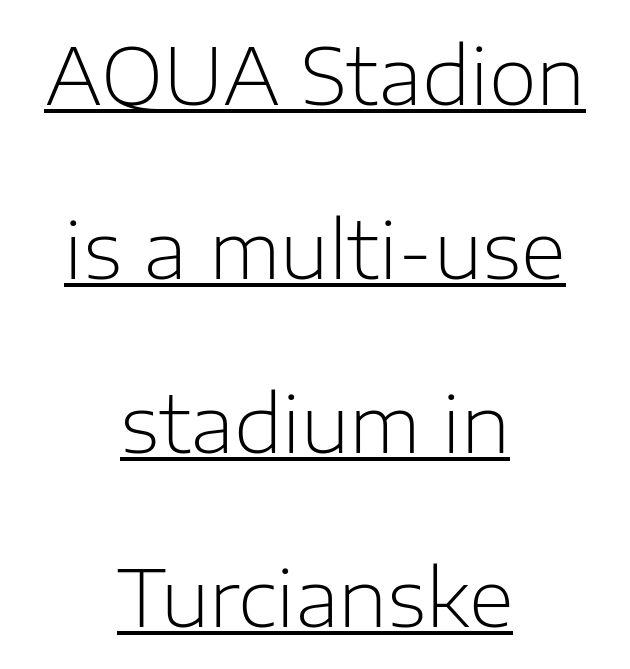
Q: Is the text bold? A: No.
Q: Is the text italic (slanted)? A: No, it is upright.
Q: Is the typeface a serif or a sans-serif typeface? A: Sans-serif.
Q: Is the text underlined? A: Yes.
Q: How is the paragraph aligned? A: Centered.
Q: Is the spacing between letters normal or unusually wide? A: Normal.
Q: Is the spacing between lines tight, normal or loose? A: Loose.
Q: Width (condensed, normal, or wide)? A: Normal.
Q: Stroke contrast? A: Low.
Q: x-height? A: Medium.
Q: Monospaced? A: No.
